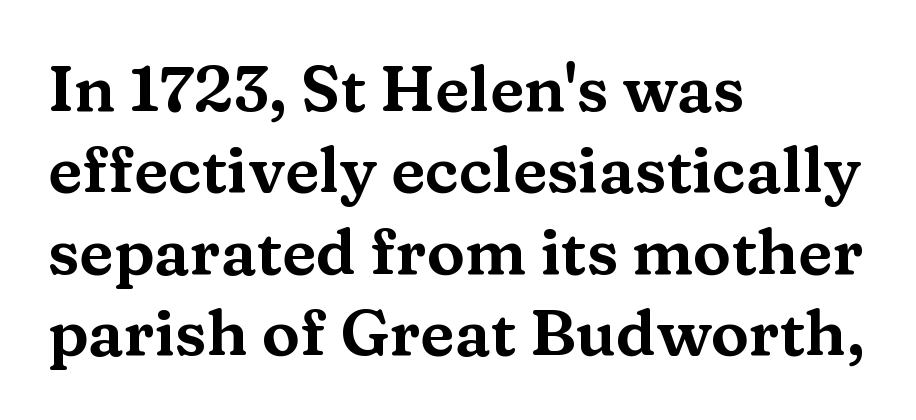
{"serif": "yes", "italic": "no", "width": "wide", "stroke_contrast": "medium", "x_height": "medium", "monospaced": "no", "underline": "no", "align": "left", "line_spacing": "normal", "line_spacing_ratio": 1.27, "letter_spacing": "normal", "letter_spacing_em": 0.0, "glyph_px": 64}
